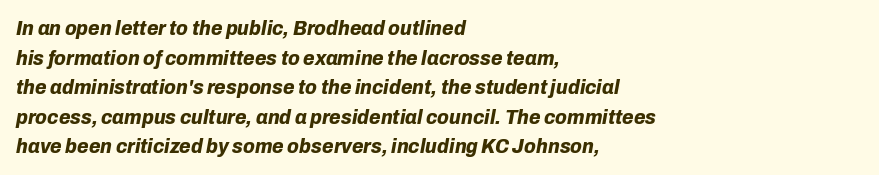
{"italic": "yes", "lean": "right", "slant_degrees": 10, "bold": "yes", "underline": "no", "align": "left", "line_spacing": "normal", "line_spacing_ratio": 1.41, "letter_spacing": "normal", "letter_spacing_em": 0.0, "glyph_px": 21}
